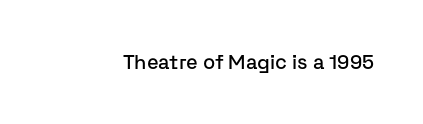
Q: Is the text italic (slanted)? A: No, it is upright.
Q: Is the text underlined? A: No.
Q: Is the spacing between letters normal or unusually wide? A: Normal.
